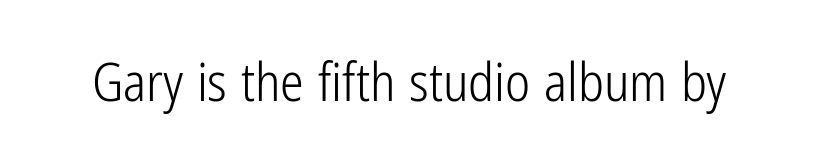
Q: Is the text bold? A: No.
Q: Is the text italic (slanted)? A: No, it is upright.
Q: Is the typeface a serif or a sans-serif typeface? A: Sans-serif.
Q: Is the text underlined? A: No.
Q: Is the spacing between letters normal or unusually wide? A: Normal.
Q: Width (condensed, normal, or wide)? A: Condensed.
Q: Stroke contrast? A: Low.
Q: x-height? A: Medium.
Q: Monospaced? A: No.
